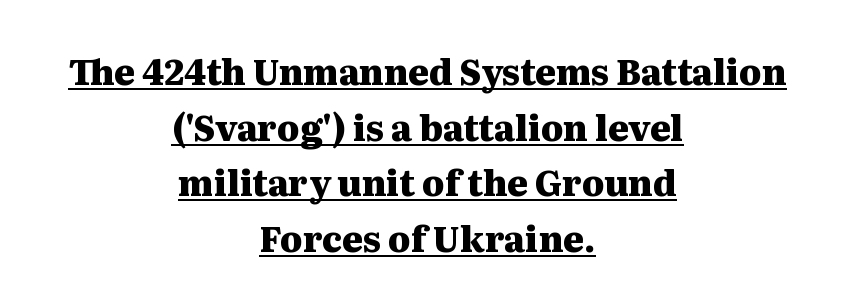
Q: Is the text bold? A: Yes.
Q: Is the text italic (slanted)? A: No, it is upright.
Q: Is the typeface a serif or a sans-serif typeface? A: Serif.
Q: Is the text underlined? A: Yes.
Q: How is the paragraph aligned? A: Centered.
Q: Is the spacing between letters normal or unusually wide? A: Normal.
Q: Is the spacing between lines tight, normal or loose? A: Normal.
Q: Width (condensed, normal, or wide)? A: Wide.
Q: Stroke contrast? A: Medium.
Q: x-height? A: Medium.
Q: Monospaced? A: No.
